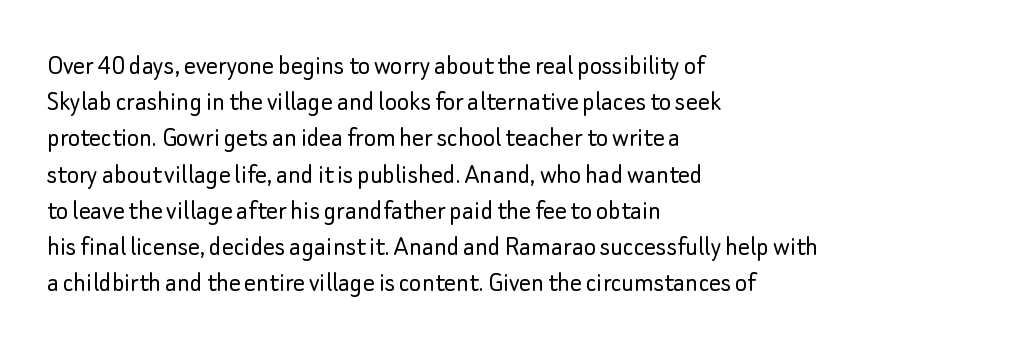
The image shows 29 px light sans-serif type, upright; set left-aligned, normal line spacing (1.25x), normal letter spacing, not underlined; low stroke contrast and a small x-height.
